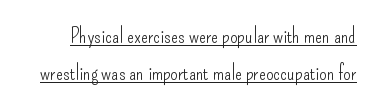
{"italic": "no", "bold": "no", "underline": "yes", "line_spacing_ratio": 1.76, "letter_spacing": "normal", "letter_spacing_em": 0.0, "glyph_px": 21}
